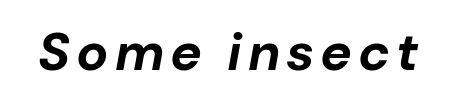
Honestly, there is no underline to notice here at all. The letters advance in unequal steps, a hallmark of proportional type. The sample has been set heavy, in full bold. Characters are canted at an angle relative to the baseline's perpendicular.
